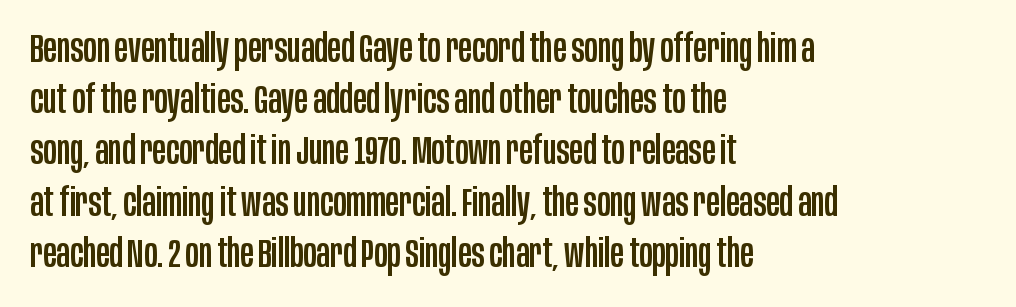
Q: Is the text italic (slanted)? A: No, it is upright.
Q: Is the typeface a serif or a sans-serif typeface? A: Sans-serif.
Q: Is the text underlined? A: No.
Q: How is the paragraph aligned? A: Left-aligned.
Q: Is the spacing between letters normal or unusually wide? A: Normal.
Q: Is the spacing between lines tight, normal or loose? A: Normal.
Q: Width (condensed, normal, or wide)? A: Condensed.
Q: Stroke contrast? A: Low.
Q: x-height? A: Large.
Q: Monospaced? A: No.
